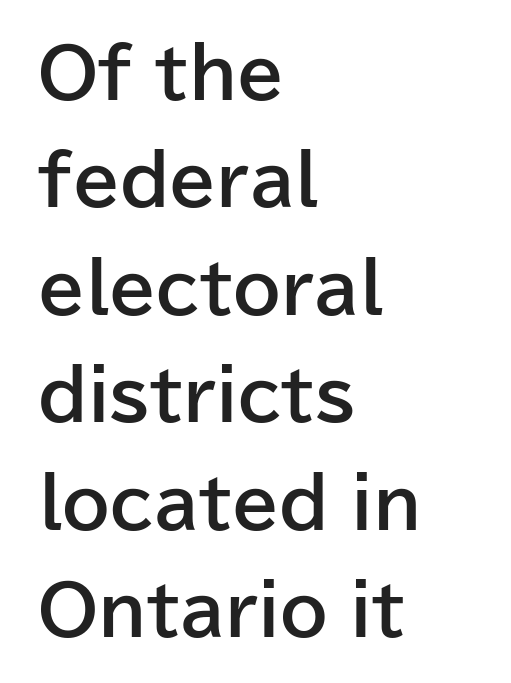
Q: Is the text bold? A: Yes.
Q: Is the text italic (slanted)? A: No, it is upright.
Q: Is the typeface a serif or a sans-serif typeface? A: Sans-serif.
Q: Is the text underlined? A: No.
Q: How is the paragraph aligned? A: Left-aligned.
Q: Is the spacing between letters normal or unusually wide? A: Normal.
Q: Is the spacing between lines tight, normal or loose? A: Normal.
Q: Width (condensed, normal, or wide)? A: Normal.
Q: Stroke contrast? A: Low.
Q: x-height? A: Medium.
Q: Monospaced? A: No.
